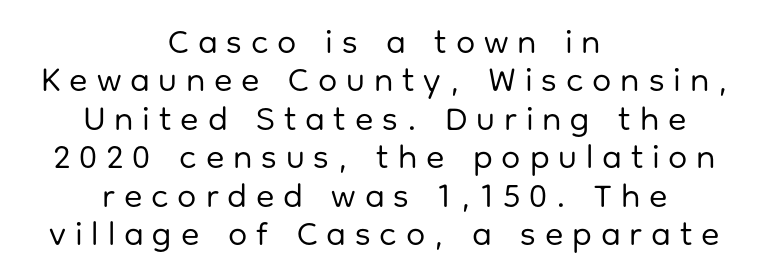
Which margin do the lines hug? Neither — every line sits in the middle. You could barely slide anything between these rows. No italicization has been applied; the sample stays upright. The face used here is rendered with a markedly widened letterfit.
